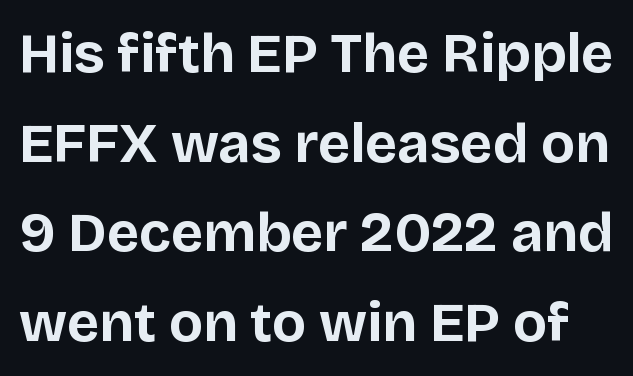
Q: Is the text bold? A: Yes.
Q: Is the text italic (slanted)? A: No, it is upright.
Q: Is the typeface a serif or a sans-serif typeface? A: Sans-serif.
Q: Is the text underlined? A: No.
Q: Is the spacing between letters normal or unusually wide? A: Normal.
Q: Is the spacing between lines tight, normal or loose? A: Normal.
Q: Width (condensed, normal, or wide)? A: Normal.
Q: Stroke contrast? A: Low.
Q: x-height? A: Large.
Q: Monospaced? A: No.
